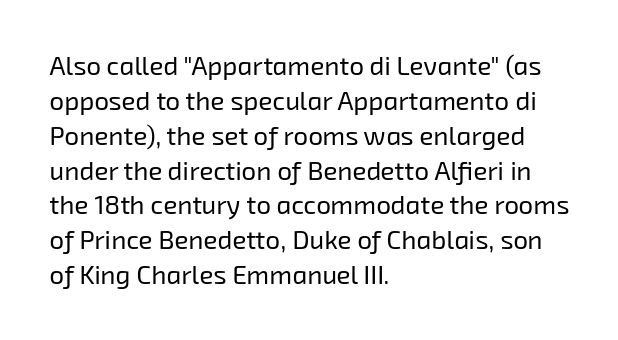
Q: Is the text bold? A: No.
Q: Is the text underlined? A: No.
Q: How is the paragraph aligned? A: Left-aligned.
Q: Is the spacing between letters normal or unusually wide? A: Normal.
Q: Is the spacing between lines tight, normal or loose? A: Normal.
